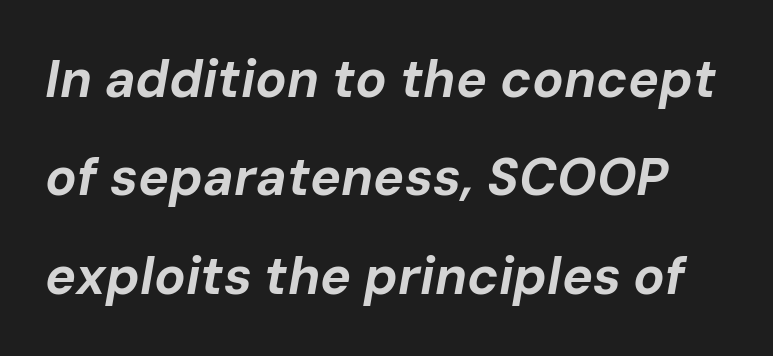
The image shows 52 px bold type, italic (leaning right); set line spacing 1.89x, normal letter spacing, not underlined; low stroke contrast and a medium x-height.
